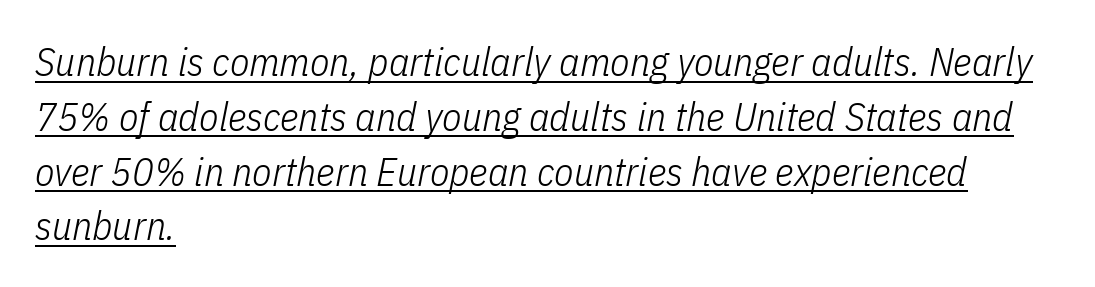
Q: Is the text bold? A: No.
Q: Is the text italic (slanted)? A: Yes, it leans right by about 11 degrees.
Q: Is the text underlined? A: Yes.
Q: How is the paragraph aligned? A: Left-aligned.
Q: Is the spacing between letters normal or unusually wide? A: Normal.
Q: Is the spacing between lines tight, normal or loose? A: Normal.
Q: Width (condensed, normal, or wide)? A: Condensed.
Q: Stroke contrast? A: Low.
Q: x-height? A: Medium.
Q: Monospaced? A: No.
